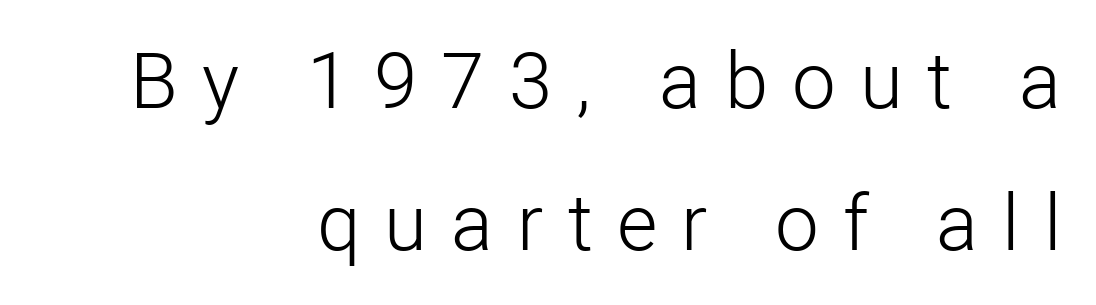
The image shows 78 px light sans-serif type, upright; set right-aligned, line spacing 1.82x, unusually wide letter spacing (+0.31 em), not underlined; low stroke contrast and a medium x-height.
